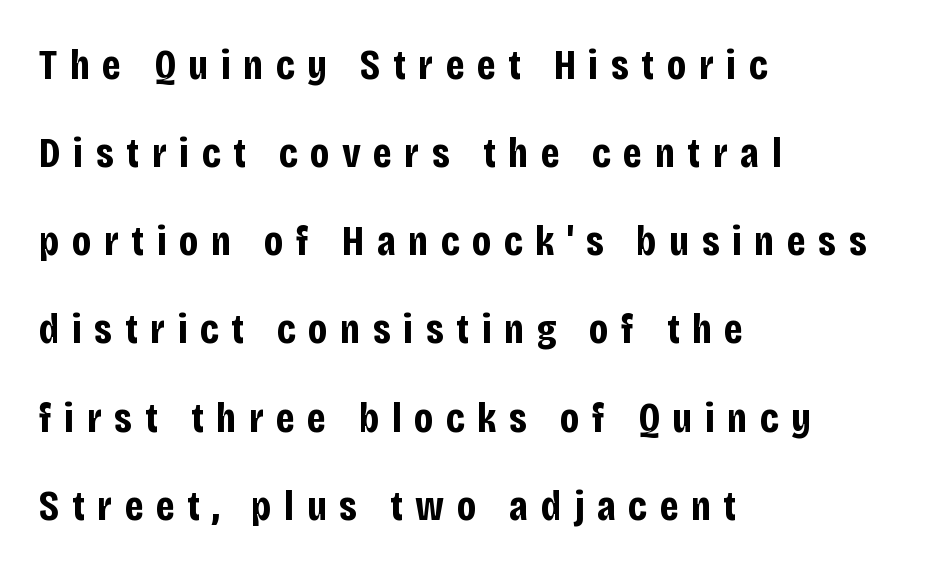
The image shows 43 px bold, condensed sans-serif type, upright; set left-aligned, loose line spacing (2.05x), unusually wide letter spacing (+0.29 em), not underlined; low stroke contrast and a large x-height.
